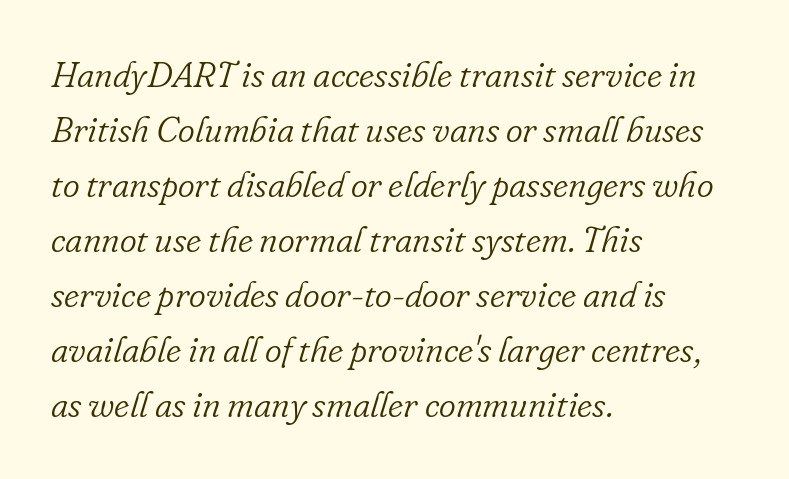
The text block is weighted toward the left margin, trailing off unevenly rightward. Letters have the restrained weight of plain body copy at most. Nothing unusual about the tracking: characters are spaced as the font intends. Does the type have serifs? Yes, each stem ends in a small foot.
